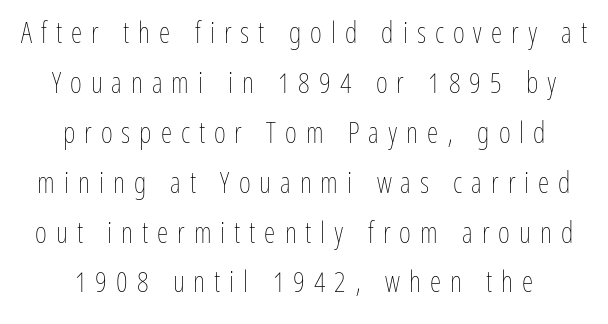
Q: Is the text bold? A: No.
Q: Is the text italic (slanted)? A: No, it is upright.
Q: Is the text underlined? A: No.
Q: How is the paragraph aligned? A: Centered.
Q: Is the spacing between letters normal or unusually wide? A: Unusually wide.
Q: Width (condensed, normal, or wide)? A: Condensed.
Q: Stroke contrast? A: Low.
Q: x-height? A: Medium.
Q: Monospaced? A: No.
